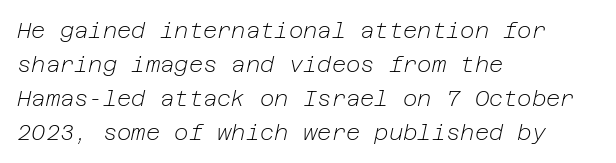
Tall strokes in this sample are angled rather than plumb. Typeset ragged right — the left edge is the straight one. Words appear dense and cohesive because spacing is normal. The font sits on the lighter half of the weight spectrum, regular included. The words here are not underlined.
